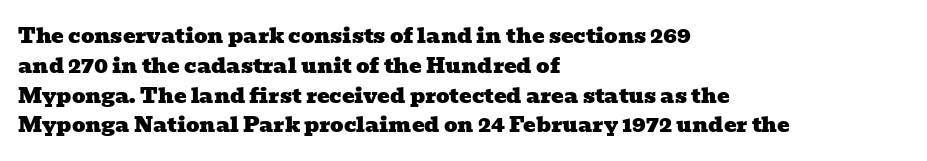
Q: Is the text underlined? A: No.
Q: How is the paragraph aligned? A: Left-aligned.
Q: Is the spacing between letters normal or unusually wide? A: Normal.
Q: Is the spacing between lines tight, normal or loose? A: Normal.
